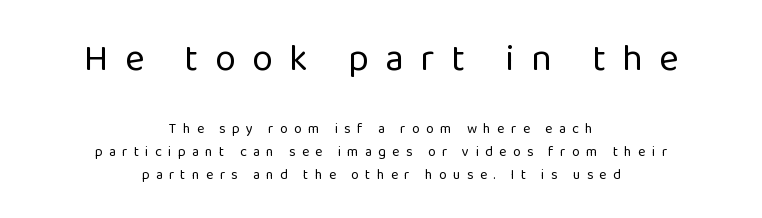
The image shows 37 px regular-weight sans-serif type, upright; set centered, normal line spacing (1.64x), unusually wide letter spacing (+0.45 em), not underlined; the first (top) block is 2.64x larger; low stroke contrast and a medium x-height.
